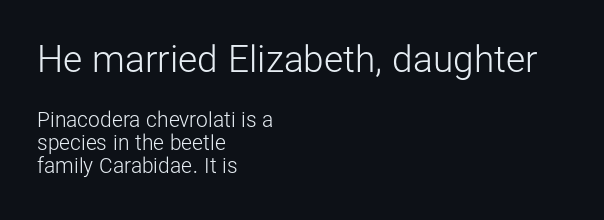
The image shows 37 px light sans-serif type, upright; set left-aligned, tight line spacing (1.09x), normal letter spacing, not underlined; the first (top) block is 1.76x larger; low stroke contrast and a medium x-height.
